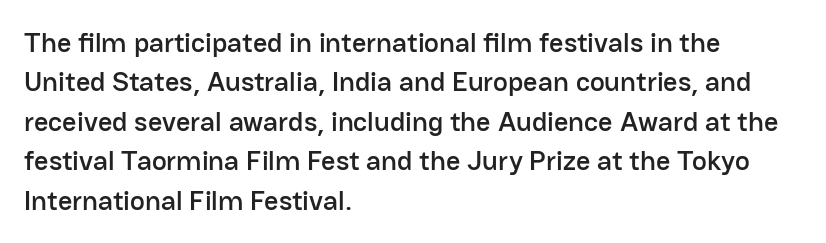
{"serif": "no", "italic": "no", "width": "normal", "stroke_contrast": "low", "x_height": "medium", "monospaced": "no", "underline": "no", "align": "left", "line_spacing": "normal", "line_spacing_ratio": 1.41, "letter_spacing": "normal", "letter_spacing_em": 0.0, "glyph_px": 28}
